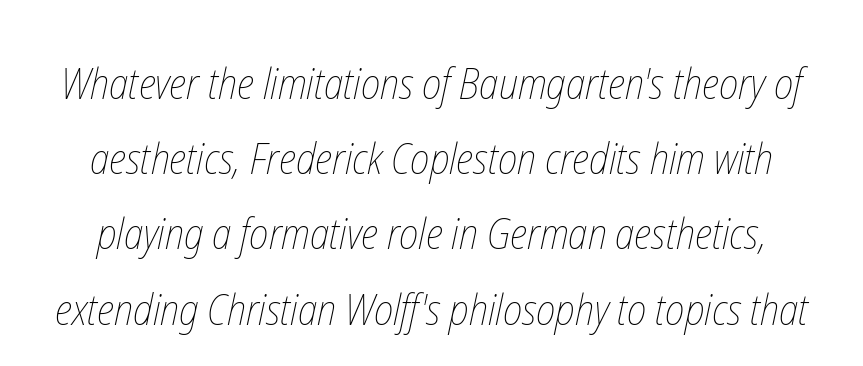
The strokes are not fattened; the text isn't bold. These lines are rendered in a variable-pitch font. Has an underline been added? It has not. The rendering keeps characters at their native spacing.
